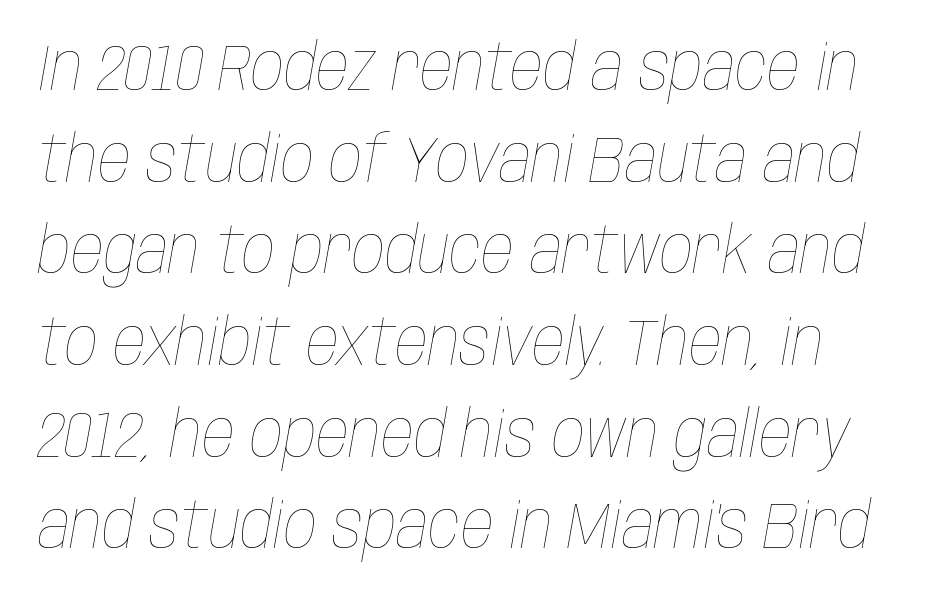
These lines sit exactly where default settings would place them. Think of a printed novel: that variable character pitch is what you see here. The gaps between neighbouring characters are ordinary and unremarkable. Think standard paragraph weight, or any step lighter than that. Each row of text sits above clean, open space. The whole block is typeset with a tilt.
